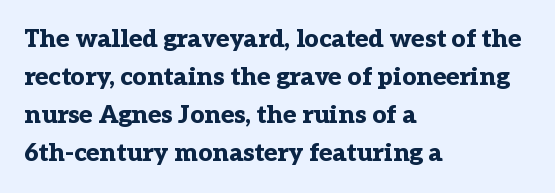
The image shows 25 px bold type, upright; set left-aligned, normal line spacing (1.52x), normal letter spacing, not underlined.
